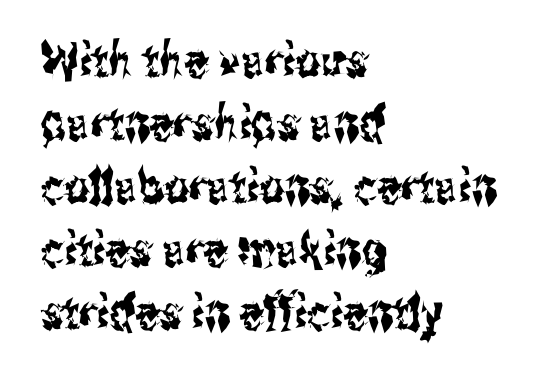
In terms of leading, this rendering sits right in the middle. Short note: letters normally spaced. In CSS terms this would be text-align: left. The axis of the letterforms is exactly vertical.
